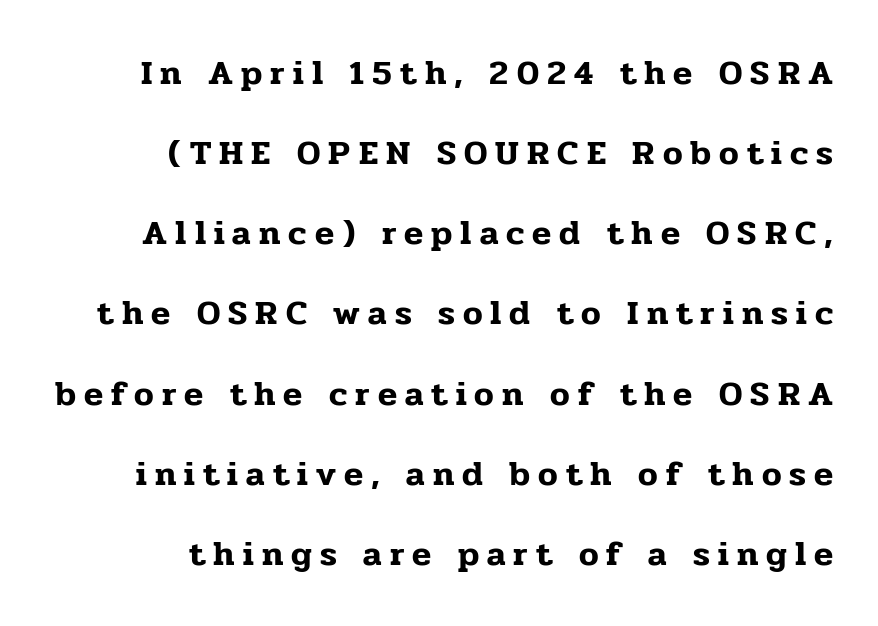
{"serif": "yes", "italic": "no", "width": "normal", "stroke_contrast": "low", "x_height": "medium", "monospaced": "no", "underline": "no", "align": "right", "line_spacing": "loose", "line_spacing_ratio": 2.29, "letter_spacing": "wide", "letter_spacing_em": 0.23, "glyph_px": 35}
